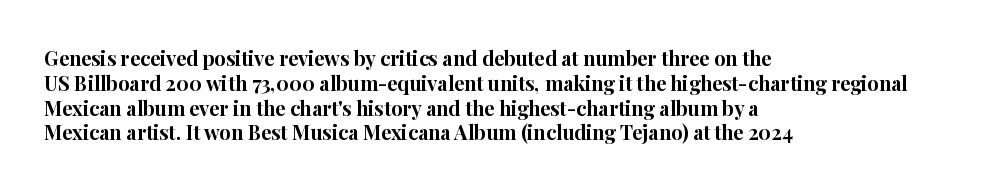
The image shows 20 px bold type, upright; set left-aligned, line spacing 1.24x, normal letter spacing, not underlined.
